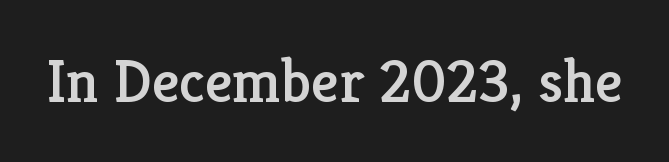
The image shows 61 px serif type, upright; set normal letter spacing, not underlined; low stroke contrast and a medium x-height.
